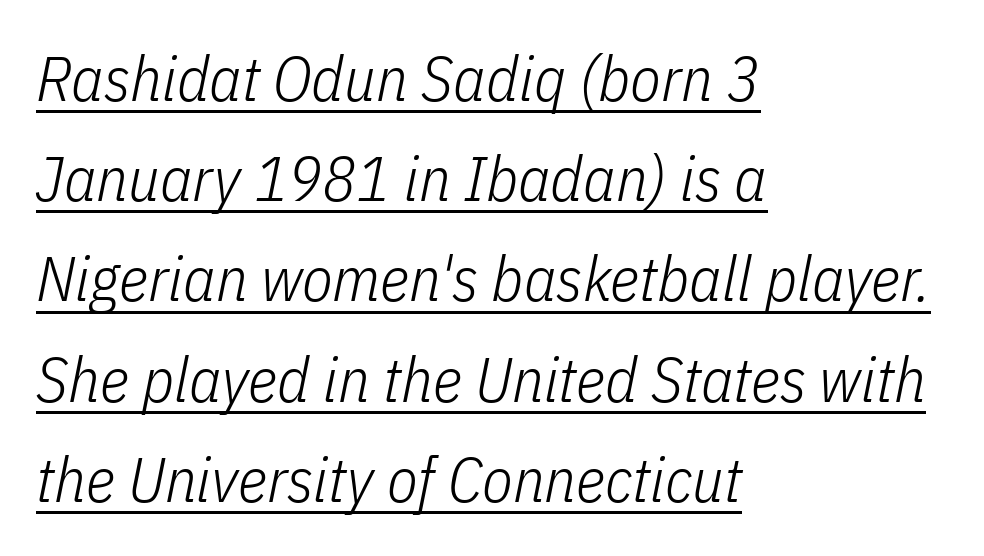
{"italic": "yes", "lean": "right", "slant_degrees": 11, "bold": "no", "weight": "light", "width": "condensed", "stroke_contrast": "low", "x_height": "medium", "monospaced": "no", "underline": "yes", "align": "left", "line_spacing": "normal", "line_spacing_ratio": 1.59, "letter_spacing": "normal", "letter_spacing_em": 0.0, "glyph_px": 63}
